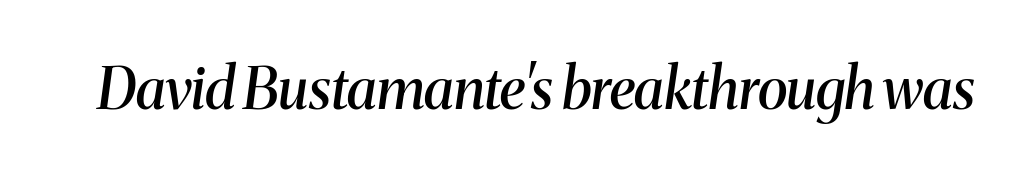
Q: Is the text bold? A: Semi-bold.
Q: Is the text italic (slanted)? A: Yes, it leans right by about 8 degrees.
Q: Is the typeface a serif or a sans-serif typeface? A: Serif.
Q: Is the text underlined? A: No.
Q: Is the spacing between letters normal or unusually wide? A: Normal.
Q: Width (condensed, normal, or wide)? A: Normal.
Q: Stroke contrast? A: Medium.
Q: x-height? A: Medium.
Q: Monospaced? A: No.
